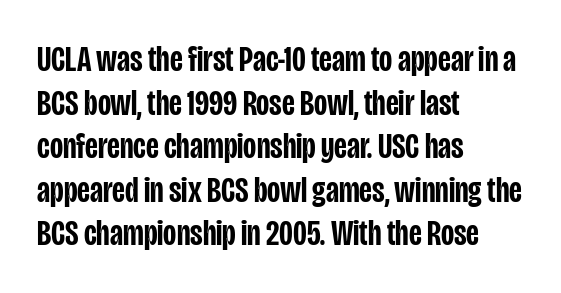
{"serif": "no", "italic": "no", "bold": "semi", "weight": "semibold", "width": "condensed", "stroke_contrast": "low", "x_height": "large", "monospaced": "no", "underline": "no", "align": "left", "line_spacing_ratio": 1.21, "letter_spacing": "normal", "letter_spacing_em": 0.0, "glyph_px": 36}
